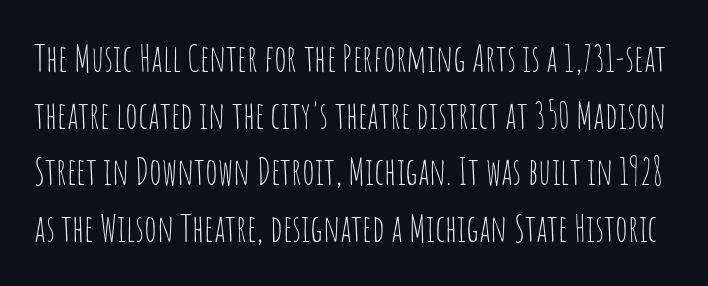
The image shows 37 px thin, condensed sans-serif type, upright; set normal line spacing (1.53x), normal letter spacing, not underlined; low stroke contrast and a large x-height.
